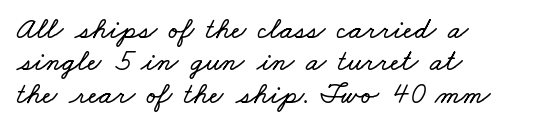
Is this a fixed-width face? No — the glyphs have proportional, varying widths. The gaps between neighbouring characters are ordinary and unremarkable. In CSS terms this would be text-align: left. In terms of leading, this rendering errs on the cramped side. The strip under each line holds only bare page.
